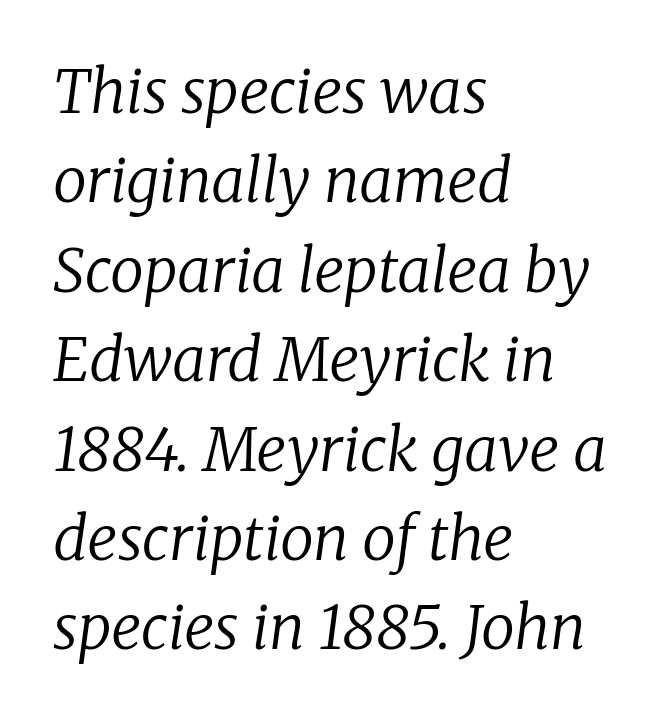
The image shows 60 px regular-weight serif type, italic (leaning right); set left-aligned, normal line spacing (1.49x), normal letter spacing, not underlined; low stroke contrast and a medium x-height.
